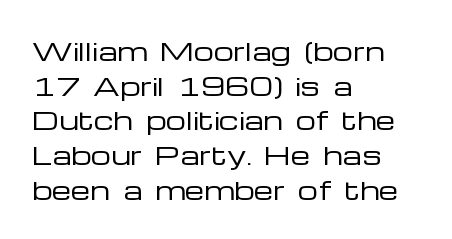
Q: Is the text bold? A: No.
Q: Is the text italic (slanted)? A: No, it is upright.
Q: Is the text underlined? A: No.
Q: How is the paragraph aligned? A: Left-aligned.
Q: Is the spacing between letters normal or unusually wide? A: Normal.
Q: Is the spacing between lines tight, normal or loose? A: Normal.
